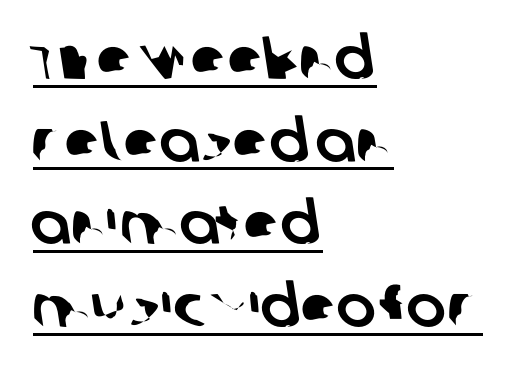
{"serif": "no", "width": "normal", "stroke_contrast": "low", "x_height": "large", "monospaced": "no", "underline": "yes", "align": "left", "line_spacing": "normal", "line_spacing_ratio": 1.4, "letter_spacing": "normal", "letter_spacing_em": 0.0, "glyph_px": 59}
